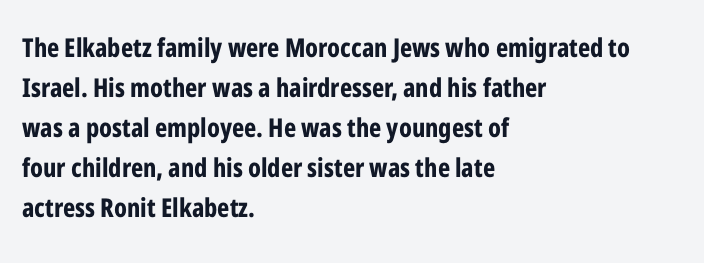
{"italic": "no", "bold": "yes", "underline": "no", "align": "left", "line_spacing": "normal", "line_spacing_ratio": 1.54, "letter_spacing": "normal", "letter_spacing_em": 0.0, "glyph_px": 26}
